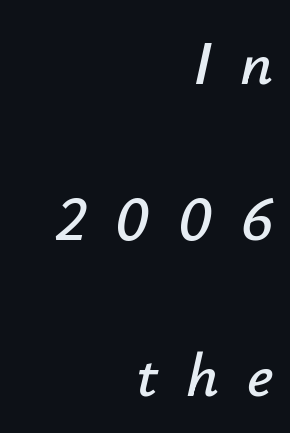
{"italic": "yes", "lean": "right", "slant_degrees": 12, "width": "normal", "stroke_contrast": "low", "x_height": "small", "monospaced": "no", "underline": "no", "align": "right", "line_spacing": "loose", "line_spacing_ratio": 2.48, "letter_spacing": "wide", "letter_spacing_em": 0.44, "glyph_px": 63}
